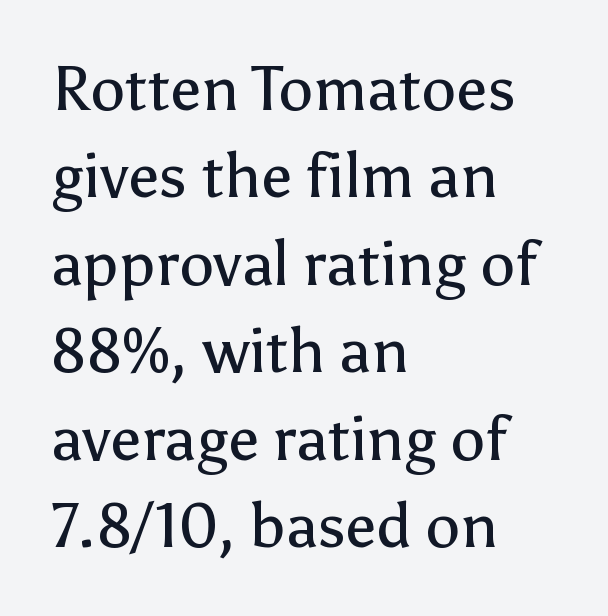
{"serif": "no", "italic": "no", "bold": "no", "weight": "regular", "width": "normal", "stroke_contrast": "low", "x_height": "medium", "monospaced": "no", "underline": "no", "align": "left", "line_spacing": "normal", "line_spacing_ratio": 1.41, "letter_spacing": "normal", "letter_spacing_em": 0.0, "glyph_px": 62}
